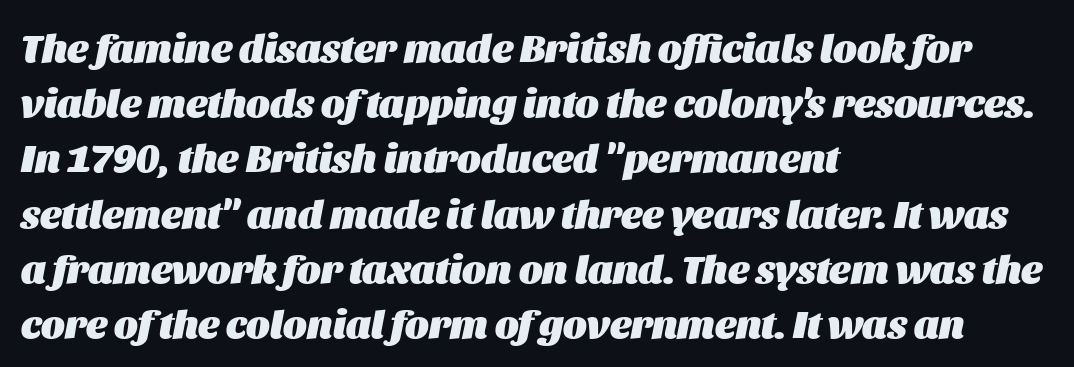
Descenders are the only things crossing below the line. The designer left line spacing at the default. The letters advance in unequal steps, a hallmark of proportional type. The setting favours the left margin, as ordinary paragraphs usually do.
